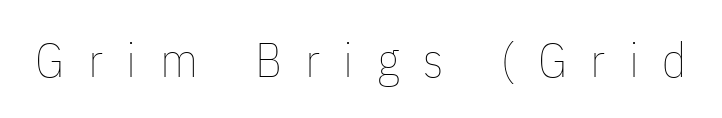
The image shows 48 px thin, condensed type, upright; set unusually wide letter spacing (+0.49 em), not underlined; low stroke contrast and a medium x-height.
